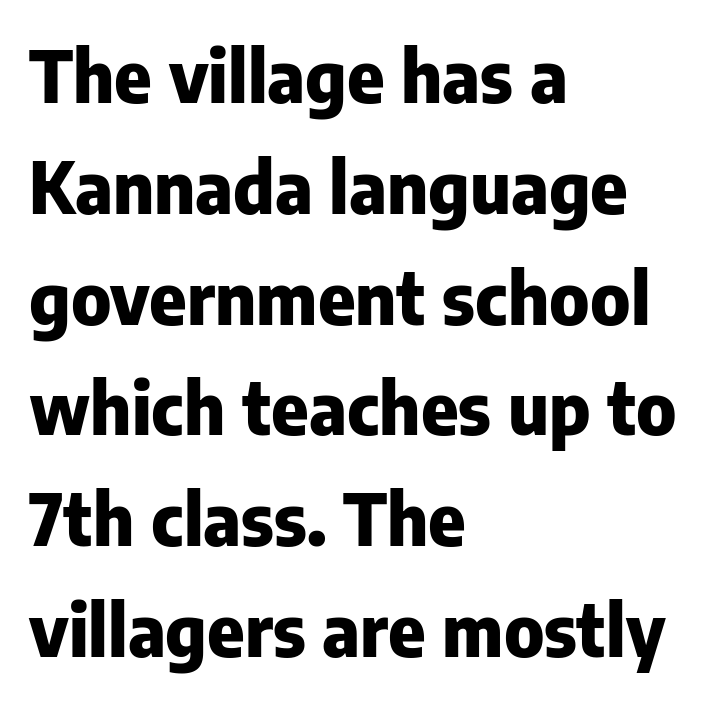
The image shows 71 px heavy sans-serif type, upright; set left-aligned, normal line spacing (1.56x), normal letter spacing, not underlined; low stroke contrast and a medium x-height.
